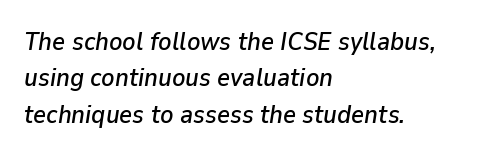
The image shows 25 px text type, italic (leaning right); set left-aligned, normal line spacing (1.46x), normal letter spacing, not underlined.
